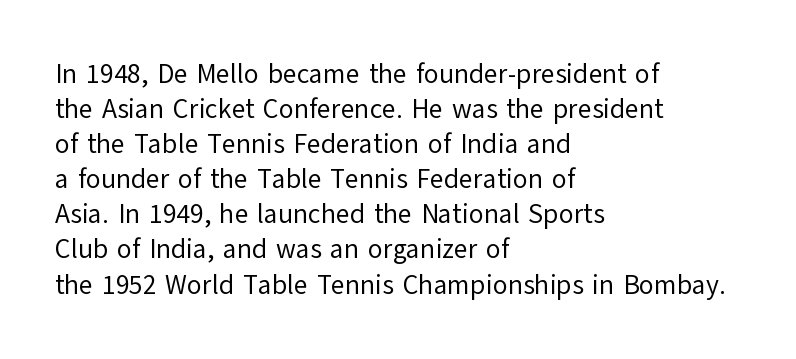
Q: Is the text bold? A: No.
Q: Is the text italic (slanted)? A: No, it is upright.
Q: Is the text underlined? A: No.
Q: How is the paragraph aligned? A: Left-aligned.
Q: Is the spacing between letters normal or unusually wide? A: Normal.
Q: Is the spacing between lines tight, normal or loose? A: Normal.
